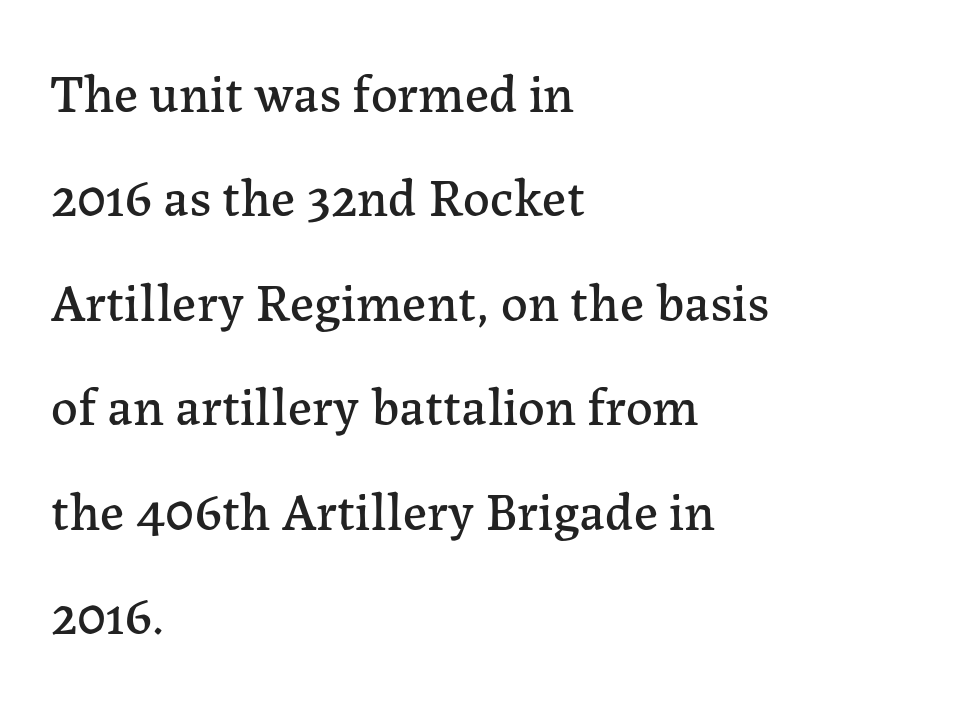
The type is set solid horizontally, with unmodified tracking. Examine the stroke ends and you'll spot serifs. This sample has the flowing, uneven cadence of proportional lettering. How would I describe the line gaps? Wide and relaxed. Nobody drew a line under any word here.
